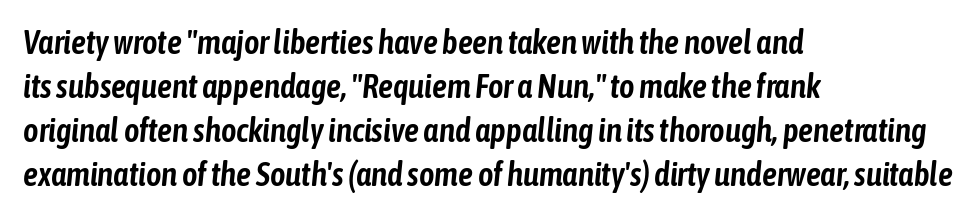
{"italic": "yes", "lean": "right", "slant_degrees": 6, "width": "condensed", "stroke_contrast": "low", "x_height": "medium", "monospaced": "no", "underline": "no", "align": "left", "line_spacing": "normal", "line_spacing_ratio": 1.33, "letter_spacing": "normal", "letter_spacing_em": 0.0, "glyph_px": 33}
